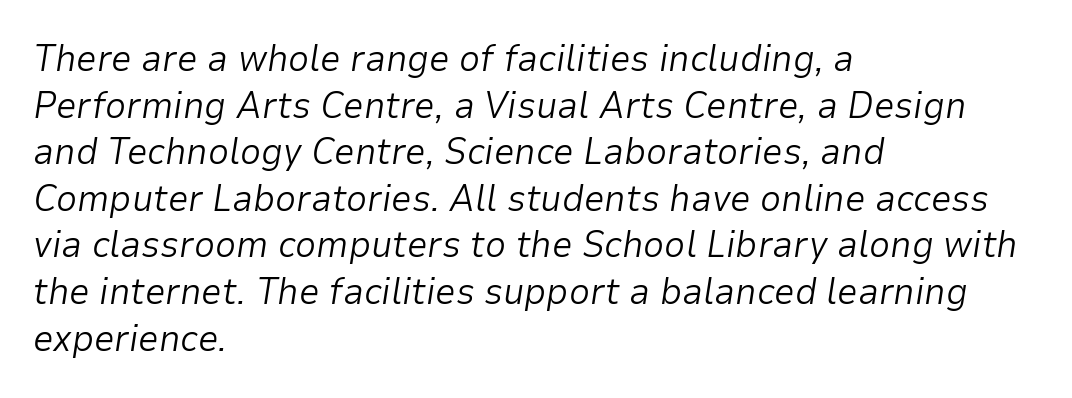
The image shows 37 px light type, italic (leaning right); set left-aligned, normal line spacing (1.26x), normal letter spacing, not underlined; low stroke contrast and a medium x-height.
